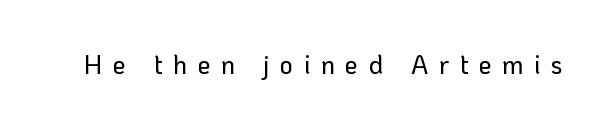
The image shows 26 px text type, upright; set unusually wide letter spacing (+0.4 em), not underlined.
